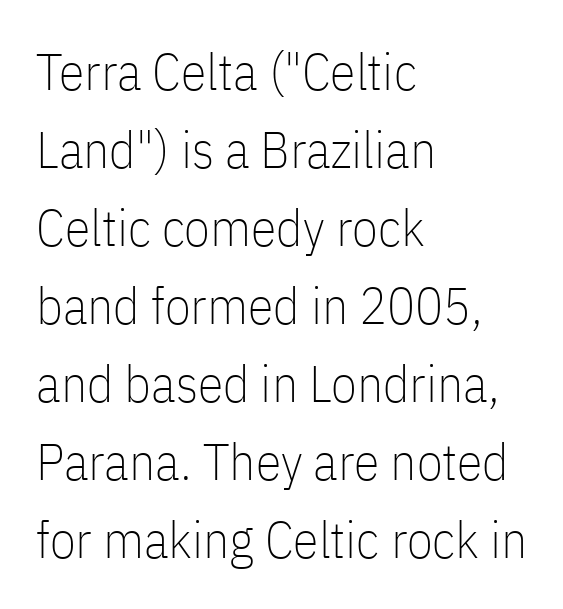
{"serif": "no", "italic": "no", "bold": "no", "weight": "thin", "width": "condensed", "stroke_contrast": "low", "x_height": "medium", "monospaced": "no", "underline": "no", "align": "left", "line_spacing": "normal", "line_spacing_ratio": 1.5, "letter_spacing": "normal", "letter_spacing_em": 0.0, "glyph_px": 52}
